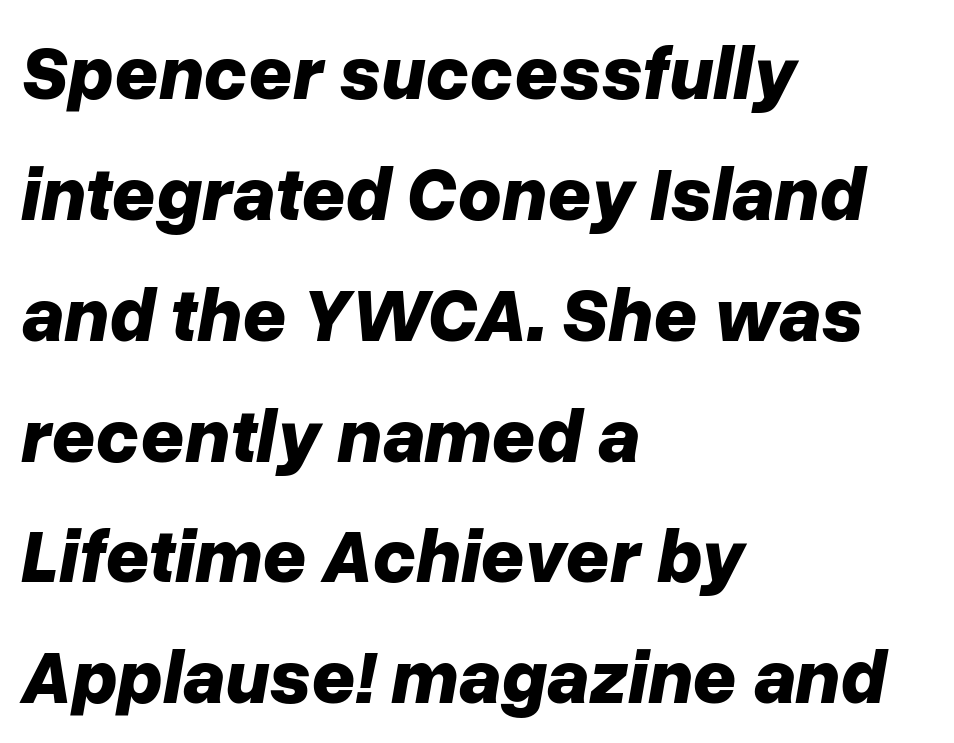
Q: Is the text bold? A: Yes.
Q: Is the text italic (slanted)? A: Yes, it leans right by about 10 degrees.
Q: Is the text underlined? A: No.
Q: How is the paragraph aligned? A: Left-aligned.
Q: Is the spacing between letters normal or unusually wide? A: Normal.
Q: Is the spacing between lines tight, normal or loose? A: Normal.
Q: Width (condensed, normal, or wide)? A: Normal.
Q: Stroke contrast? A: Low.
Q: x-height? A: Medium.
Q: Monospaced? A: No.
